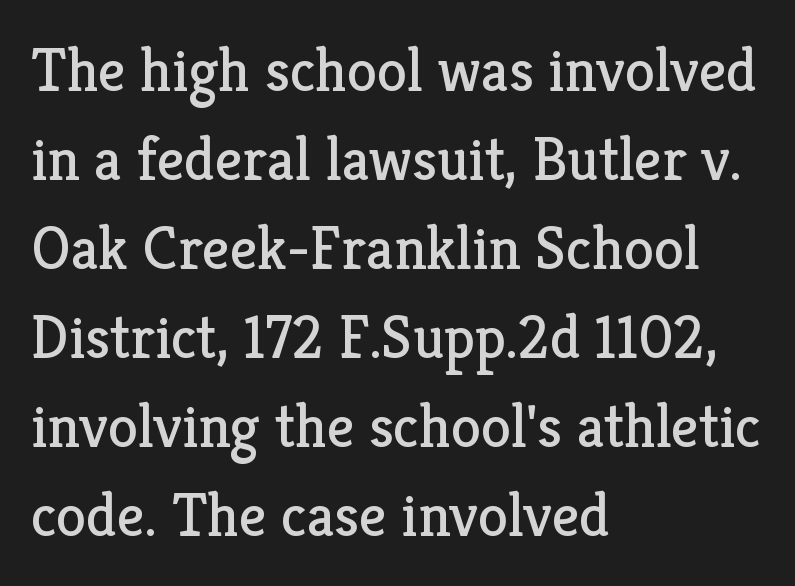
The image shows 61 px regular-weight serif type, upright; set left-aligned, normal line spacing (1.46x), normal letter spacing, not underlined; low stroke contrast and a medium x-height.
